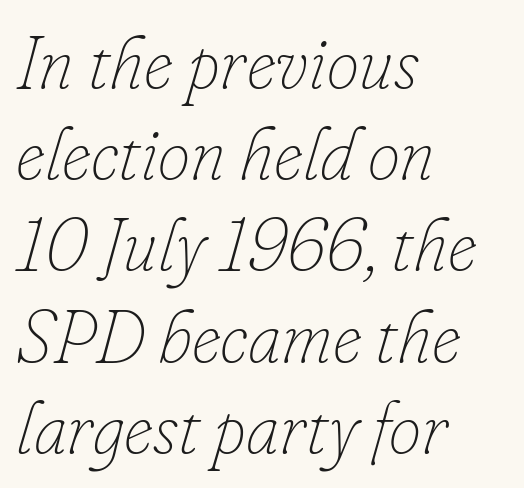
{"italic": "yes", "lean": "right", "slant_degrees": 16, "bold": "no", "weight": "thin", "width": "normal", "stroke_contrast": "low", "x_height": "small", "monospaced": "no", "underline": "no", "align": "left", "line_spacing": "normal", "line_spacing_ratio": 1.25, "letter_spacing": "normal", "letter_spacing_em": 0.0, "glyph_px": 73}
